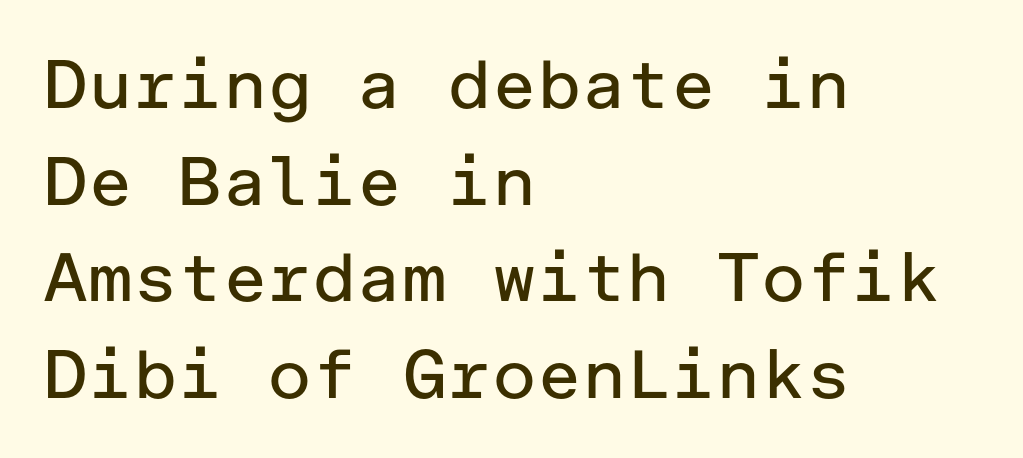
{"serif": "no", "italic": "no", "bold": "no", "weight": "regular", "width": "normal", "stroke_contrast": "low", "x_height": "medium", "underline": "no", "align": "left", "line_spacing": "normal", "line_spacing_ratio": 1.42, "letter_spacing": "normal", "letter_spacing_em": 0.0, "glyph_px": 68}
